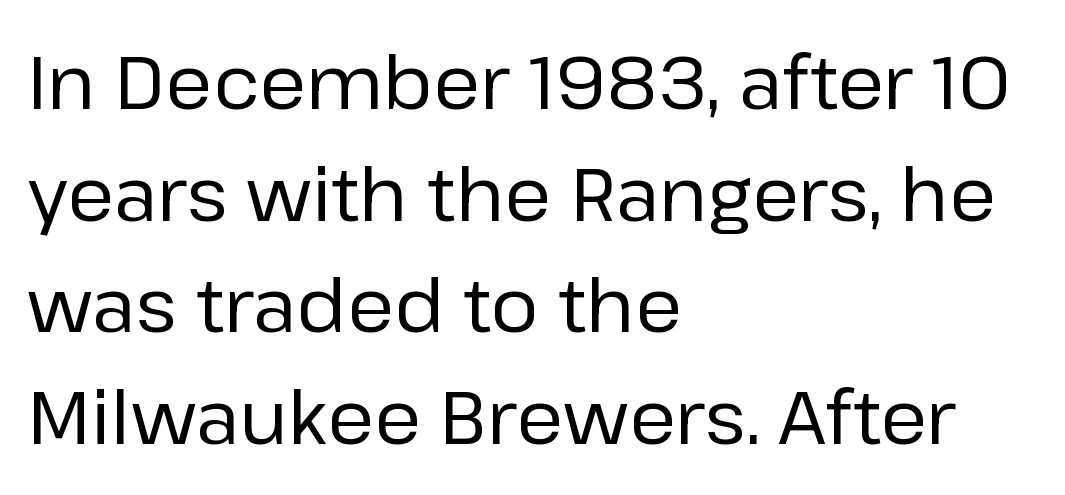
{"serif": "no", "italic": "no", "bold": "no", "weight": "regular", "width": "normal", "stroke_contrast": "low", "x_height": "medium", "monospaced": "no", "underline": "no", "align": "left", "line_spacing": "normal", "line_spacing_ratio": 1.49, "letter_spacing": "normal", "letter_spacing_em": 0.0, "glyph_px": 75}
